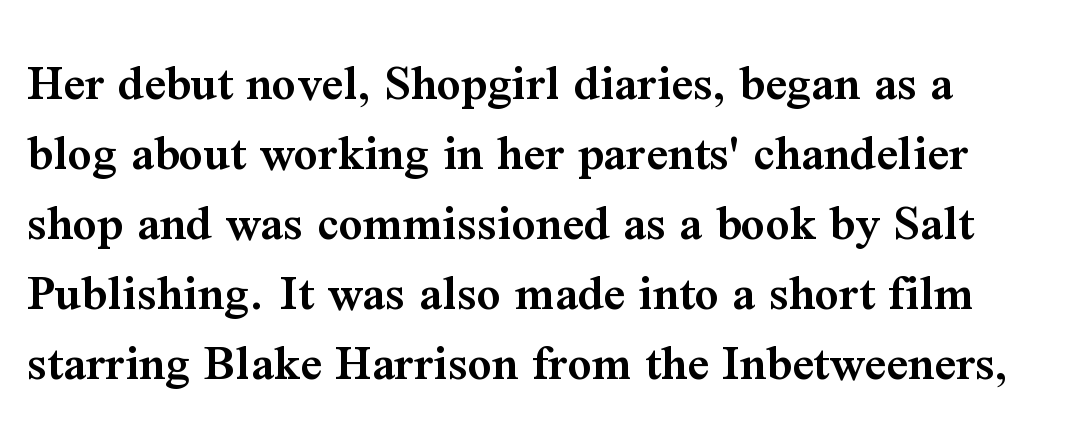
The image shows 53 px semibold serif type, upright; set normal line spacing (1.32x), normal letter spacing, not underlined; medium stroke contrast and a medium x-height.
